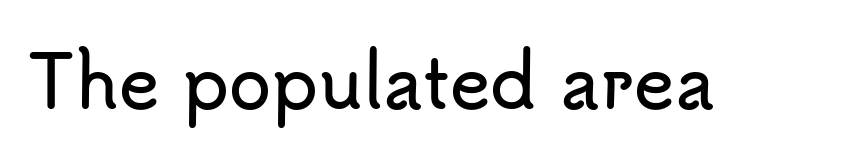
{"serif": "no", "italic": "no", "width": "normal", "stroke_contrast": "low", "x_height": "small", "monospaced": "no", "underline": "no", "letter_spacing": "normal", "letter_spacing_em": 0.0, "glyph_px": 69}
